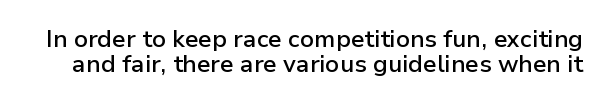
{"italic": "no", "bold": "semi", "underline": "no", "line_spacing": "tight", "line_spacing_ratio": 1.03, "letter_spacing": "normal", "letter_spacing_em": 0.0, "glyph_px": 24}
